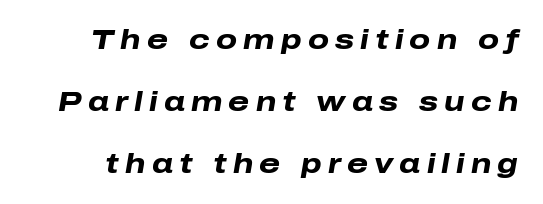
{"italic": "yes", "lean": "right", "slant_degrees": 10, "bold": "yes", "underline": "no", "line_spacing": "loose", "line_spacing_ratio": 2.29, "letter_spacing": "wide", "letter_spacing_em": 0.23, "glyph_px": 27}
